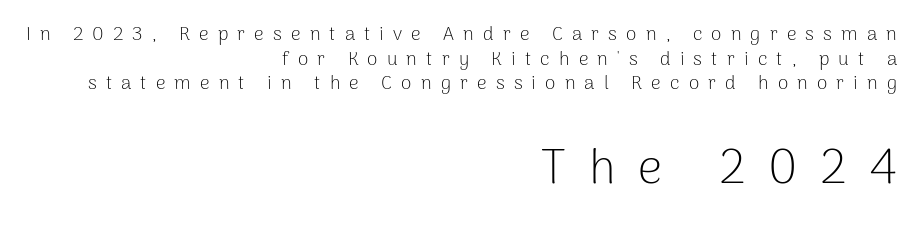
{"serif": "no", "italic": "no", "bold": "no", "weight": "light", "width": "normal", "stroke_contrast": "low", "x_height": "medium", "monospaced": "no", "underline": "no", "align": "right", "line_spacing": "normal", "line_spacing_ratio": 1.3, "letter_spacing": "wide", "letter_spacing_em": 0.48, "larger_block": "second", "size_ratio": 2.53, "glyph_px": 48}
